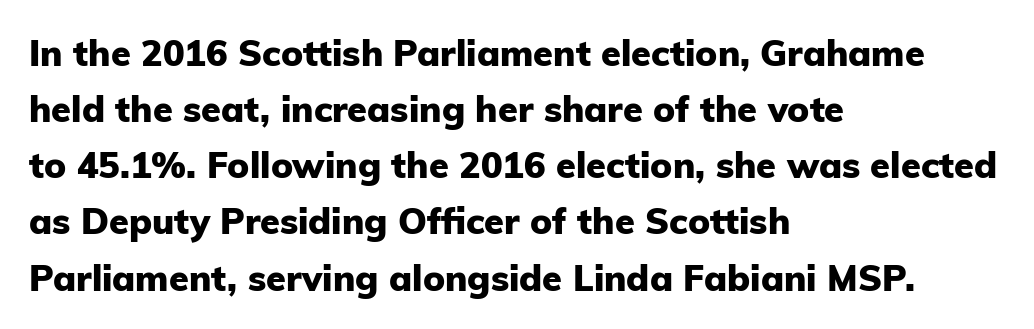
Q: Is the text bold? A: Yes.
Q: Is the text italic (slanted)? A: No, it is upright.
Q: Is the typeface a serif or a sans-serif typeface? A: Sans-serif.
Q: Is the text underlined? A: No.
Q: How is the paragraph aligned? A: Left-aligned.
Q: Is the spacing between letters normal or unusually wide? A: Normal.
Q: Is the spacing between lines tight, normal or loose? A: Normal.
Q: Width (condensed, normal, or wide)? A: Normal.
Q: Stroke contrast? A: Low.
Q: x-height? A: Medium.
Q: Monospaced? A: No.
